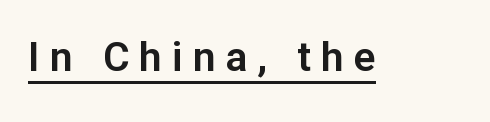
This sample uses an upright cut, with every glyph sitting square on the baseline. Each letter keeps its own natural width here, so spacing adapts to shape. The face used here is a sans, in the tradition of grotesques and geometrics. This sample uses expanded letter spacing, leaving extra air between glyphs. Emphasis is given by a line drawn under the lettering.
